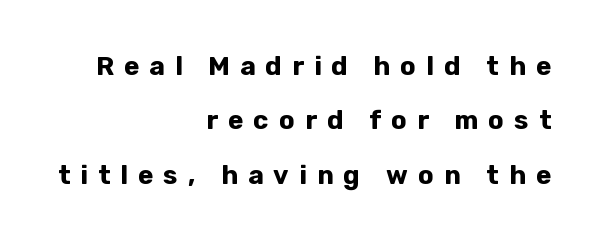
{"italic": "no", "bold": "yes", "underline": "no", "align": "right", "line_spacing": "loose", "line_spacing_ratio": 2.09, "letter_spacing": "wide", "letter_spacing_em": 0.39, "glyph_px": 26}
